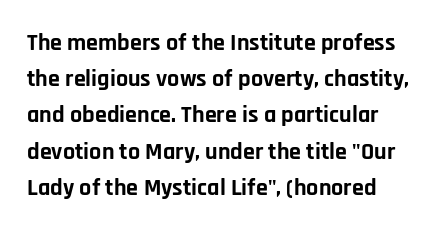
{"italic": "no", "bold": "yes", "underline": "no", "align": "left", "line_spacing": "normal", "line_spacing_ratio": 1.51, "letter_spacing": "normal", "letter_spacing_em": 0.0, "glyph_px": 24}
